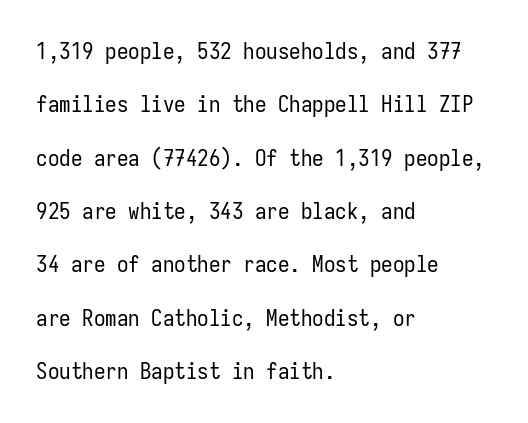
Q: Is the text bold? A: No.
Q: Is the text italic (slanted)? A: No, it is upright.
Q: Is the text underlined? A: No.
Q: How is the paragraph aligned? A: Left-aligned.
Q: Is the spacing between letters normal or unusually wide? A: Normal.
Q: Is the spacing between lines tight, normal or loose? A: Loose.
